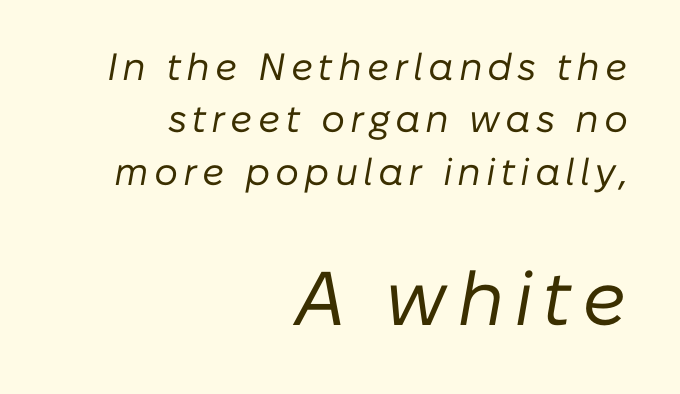
{"italic": "yes", "lean": "right", "slant_degrees": 10, "bold": "no", "weight": "regular", "width": "normal", "stroke_contrast": "low", "x_height": "medium", "monospaced": "no", "underline": "no", "align": "right", "line_spacing": "normal", "line_spacing_ratio": 1.38, "larger_block": "second", "size_ratio": 2.0, "glyph_px": 76}
